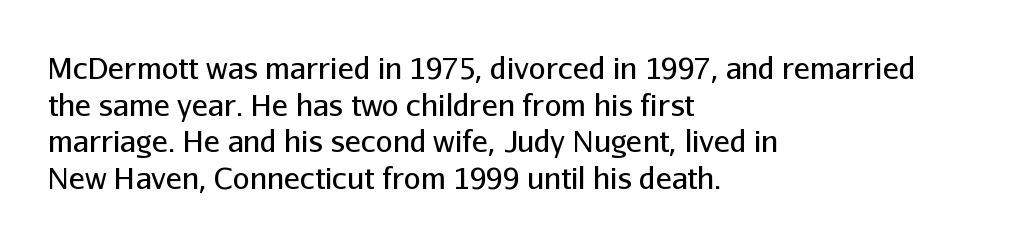
The image shows 30 px regular-weight sans-serif type, upright; set left-aligned, line spacing 1.22x, normal letter spacing, not underlined; low stroke contrast and a medium x-height.
